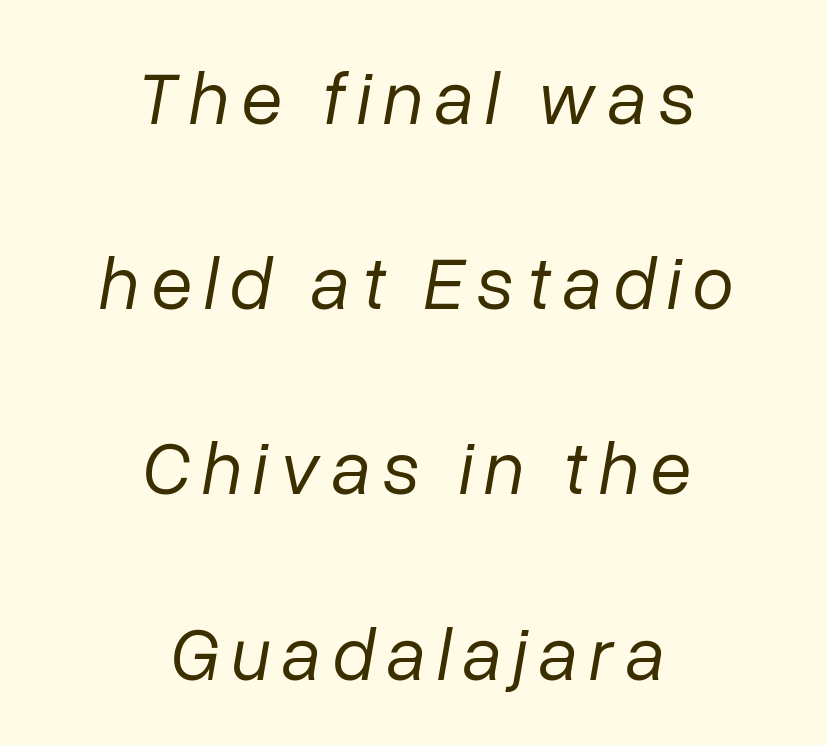
The letters advance in unequal steps, a hallmark of proportional type. Leading: increased. Leftover space on each line is divided equally before and after the words. Would a proofreader flag this as italicized? Yes.
